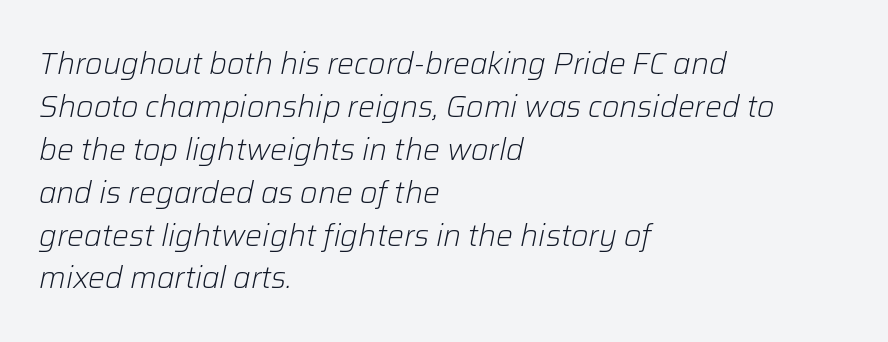
Q: Is the text bold? A: No.
Q: Is the text italic (slanted)? A: Yes, it leans right by about 12 degrees.
Q: Is the text underlined? A: No.
Q: How is the paragraph aligned? A: Left-aligned.
Q: Is the spacing between letters normal or unusually wide? A: Normal.
Q: Is the spacing between lines tight, normal or loose? A: Normal.
Q: Width (condensed, normal, or wide)? A: Normal.
Q: Stroke contrast? A: Low.
Q: x-height? A: Medium.
Q: Monospaced? A: No.
